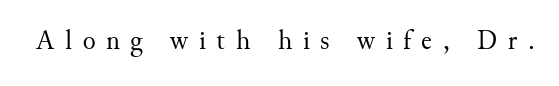
These glyphs show unthickened strokes, regular width or finer. Underlining? Definitely not there. Characters remain perfectly vertical along every line. Caption: expanded tracking, letters set apart.
